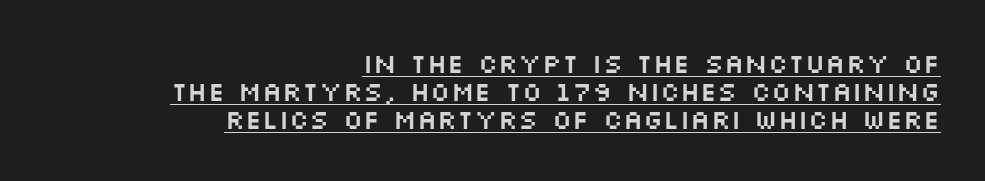
Q: Is the text italic (slanted)? A: No, it is upright.
Q: Is the text underlined? A: Yes.
Q: How is the paragraph aligned? A: Right-aligned.
Q: Is the spacing between letters normal or unusually wide? A: Normal.
Q: Is the spacing between lines tight, normal or loose? A: Tight.
